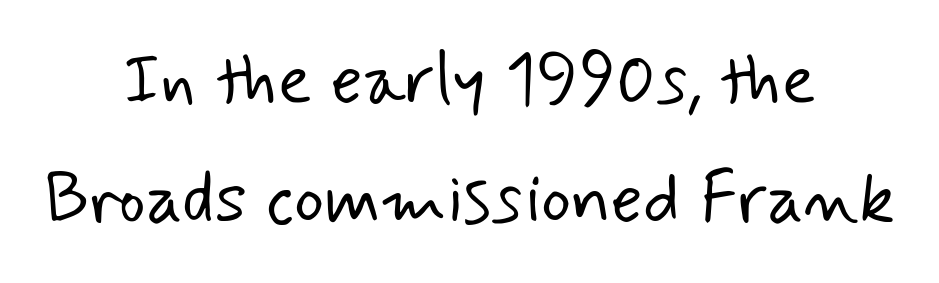
The image shows 71 px light sans-serif type; set centered, normal line spacing (1.67x), normal letter spacing, not underlined; low stroke contrast and a small x-height.
